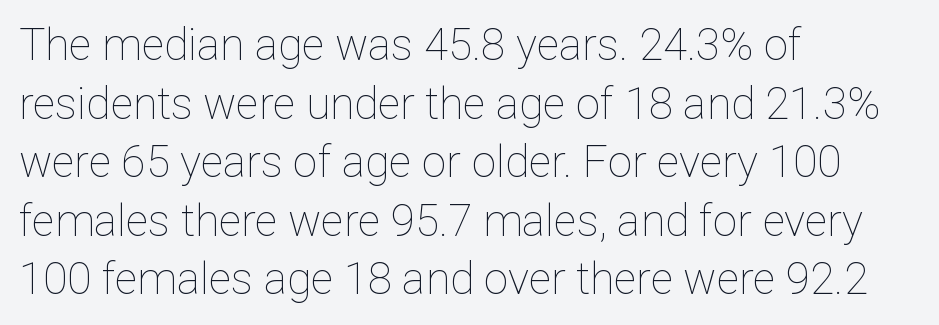
The image shows 44 px thin type, upright; set left-aligned, normal line spacing (1.33x), normal letter spacing, not underlined; low stroke contrast and a medium x-height.
